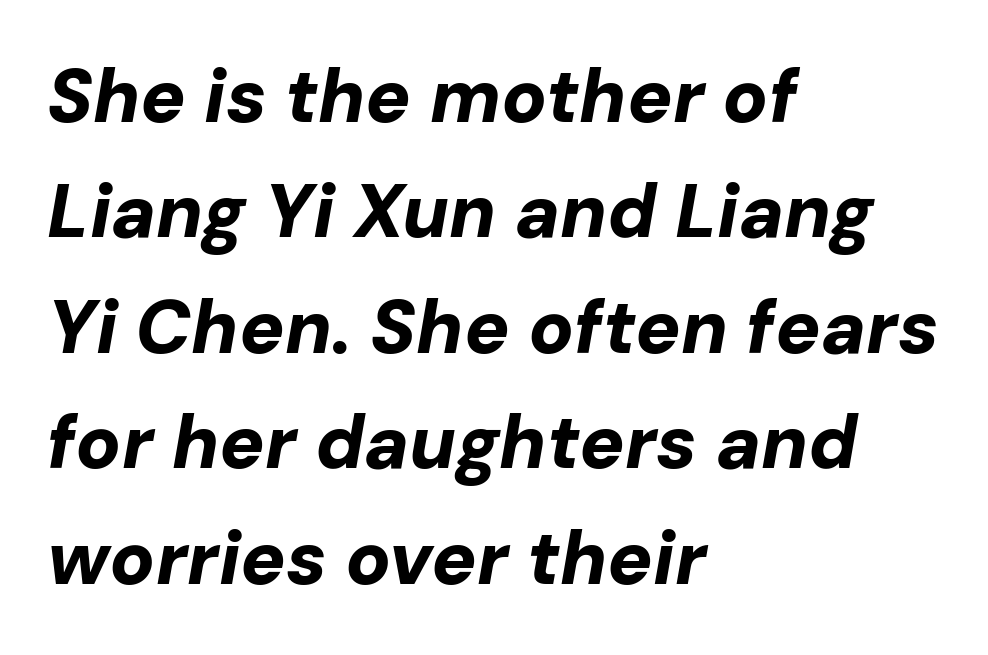
The image shows 75 px bold type, italic (leaning right); set left-aligned, normal line spacing (1.54x), normal letter spacing, not underlined; low stroke contrast and a medium x-height.
